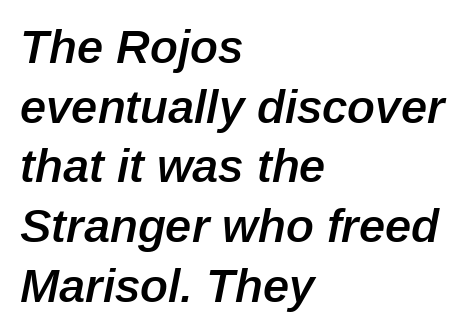
{"italic": "yes", "lean": "right", "slant_degrees": 12, "bold": "semi", "weight": "semibold", "width": "normal", "stroke_contrast": "low", "x_height": "medium", "monospaced": "no", "underline": "no", "align": "left", "line_spacing": "normal", "line_spacing_ratio": 1.27, "letter_spacing": "normal", "letter_spacing_em": 0.0, "glyph_px": 47}
